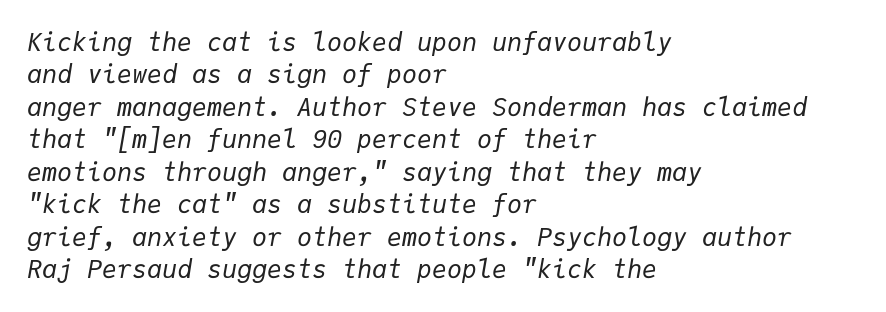
Q: Is the text bold? A: No.
Q: Is the text italic (slanted)? A: Yes, it leans right by about 9 degrees.
Q: Is the text underlined? A: No.
Q: How is the paragraph aligned? A: Left-aligned.
Q: Is the spacing between letters normal or unusually wide? A: Normal.
Q: Is the spacing between lines tight, normal or loose? A: Normal.
